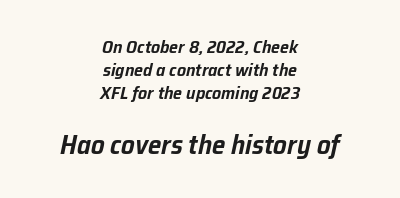
{"italic": "yes", "lean": "right", "slant_degrees": 12, "underline": "no", "align": "center", "line_spacing": "normal", "line_spacing_ratio": 1.28, "letter_spacing": "normal", "letter_spacing_em": 0.0, "larger_block": "second", "size_ratio": 1.5, "glyph_px": 27}
